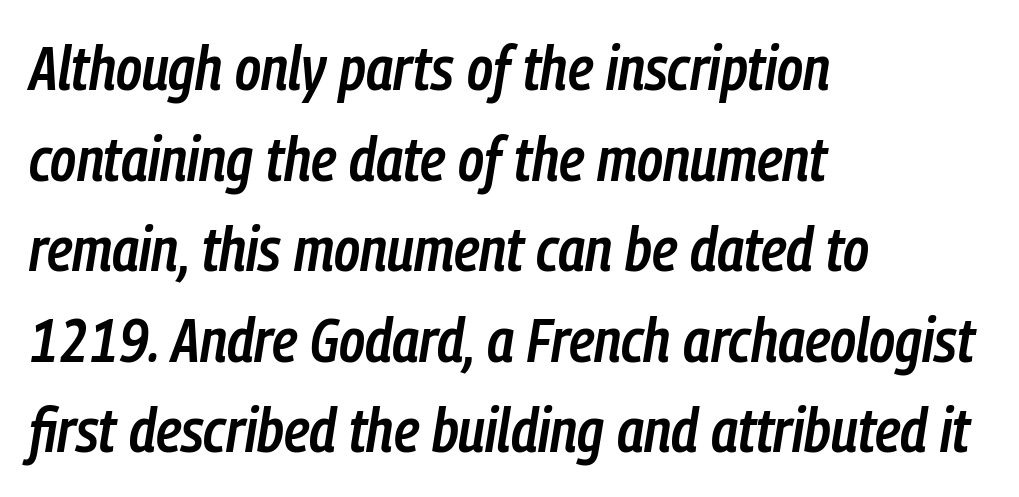
Standard letterfit; no display-style spreading of the glyphs. Each line starts at the same left margin while the right side varies. Each row of text sits above clean, open space. The rows are spaced the way most documents space them. Looks like regular typesetting: each glyph gets only the width it needs.
